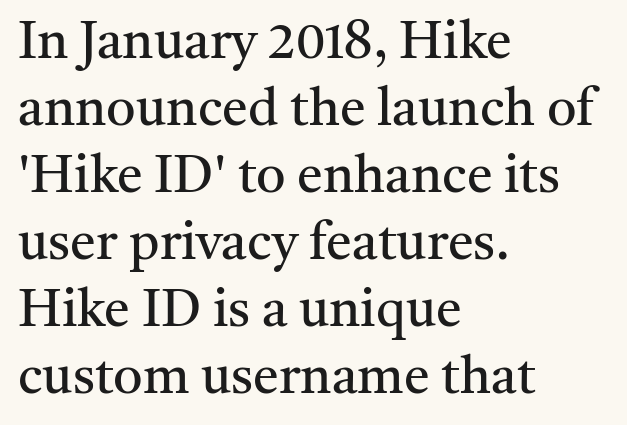
Q: Is the text bold? A: No.
Q: Is the text italic (slanted)? A: No, it is upright.
Q: Is the typeface a serif or a sans-serif typeface? A: Serif.
Q: Is the text underlined? A: No.
Q: How is the paragraph aligned? A: Left-aligned.
Q: Is the spacing between letters normal or unusually wide? A: Normal.
Q: Is the spacing between lines tight, normal or loose? A: Normal.
Q: Width (condensed, normal, or wide)? A: Normal.
Q: Stroke contrast? A: Medium.
Q: x-height? A: Medium.
Q: Monospaced? A: No.
